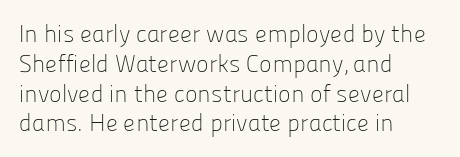
Q: Is the text bold? A: No.
Q: Is the text italic (slanted)? A: No, it is upright.
Q: Is the text underlined? A: No.
Q: How is the paragraph aligned? A: Left-aligned.
Q: Is the spacing between letters normal or unusually wide? A: Normal.
